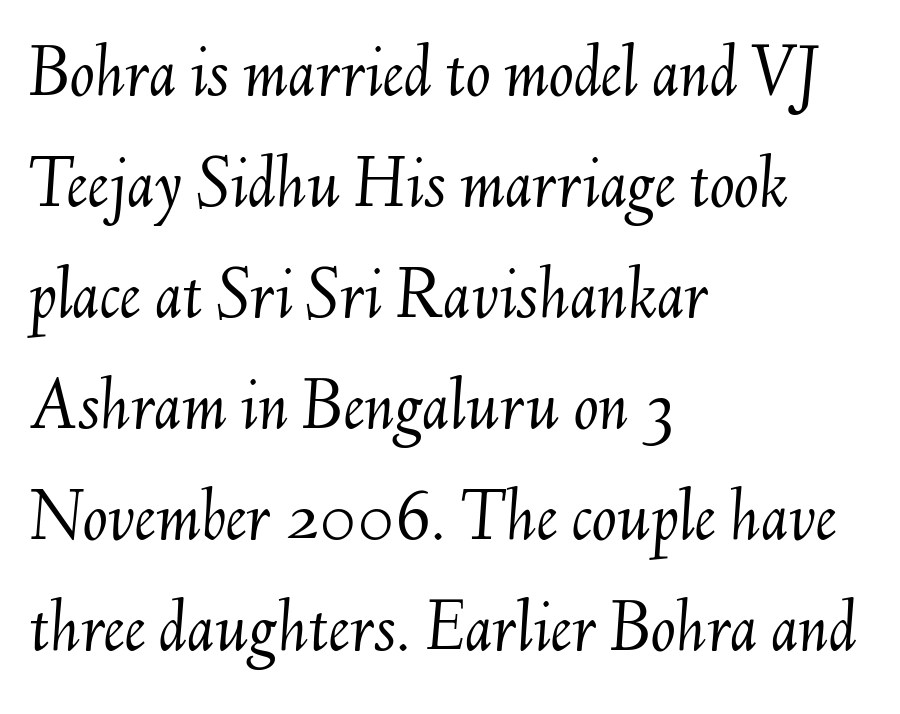
Q: Is the text bold? A: No.
Q: Is the text italic (slanted)? A: Yes, it leans right by about 6 degrees.
Q: Is the text underlined? A: No.
Q: How is the paragraph aligned? A: Left-aligned.
Q: Is the spacing between letters normal or unusually wide? A: Normal.
Q: Is the spacing between lines tight, normal or loose? A: Normal.
Q: Width (condensed, normal, or wide)? A: Normal.
Q: Stroke contrast? A: Medium.
Q: x-height? A: Small.
Q: Monospaced? A: No.
